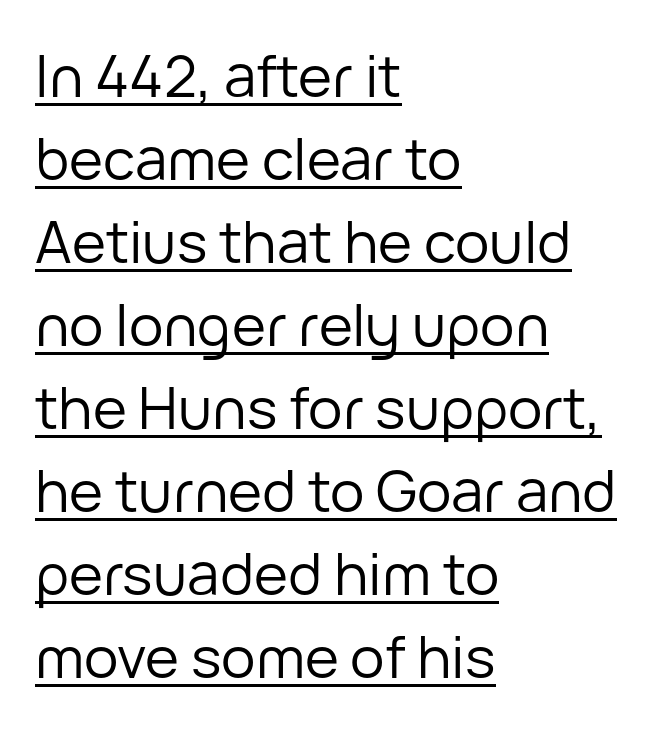
{"serif": "no", "italic": "no", "bold": "no", "weight": "regular", "width": "normal", "stroke_contrast": "low", "x_height": "medium", "monospaced": "no", "underline": "yes", "align": "left", "line_spacing": "normal", "line_spacing_ratio": 1.43, "letter_spacing": "normal", "letter_spacing_em": 0.0, "glyph_px": 58}
